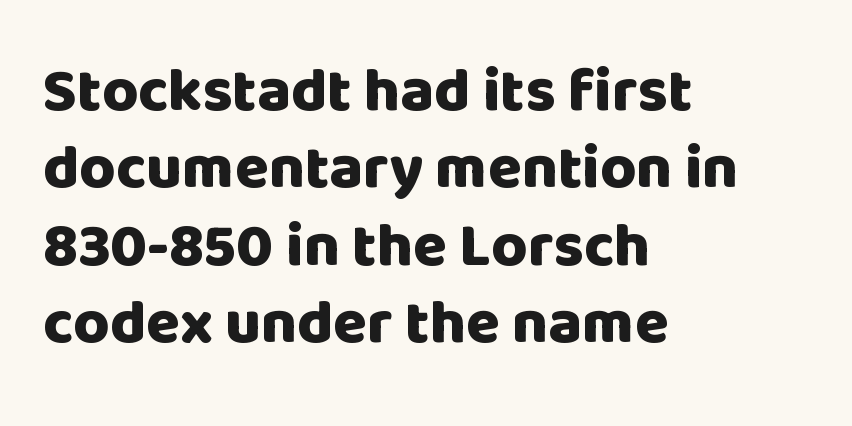
The letters advance in unequal steps, a hallmark of proportional type. Honestly, the row spacing looks completely unremarkable. The letters are bold, with thick, heavy strokes. The rendering keeps characters at their native spacing.
